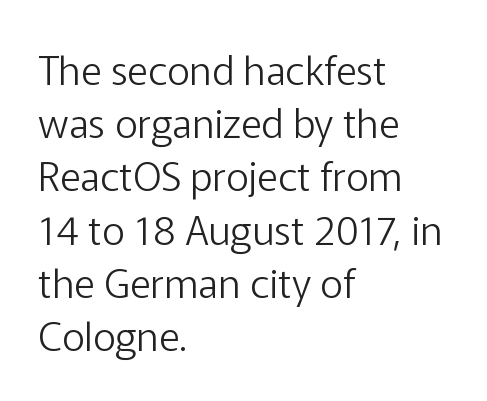
Q: Is the text bold? A: No.
Q: Is the text italic (slanted)? A: No, it is upright.
Q: Is the typeface a serif or a sans-serif typeface? A: Sans-serif.
Q: Is the text underlined? A: No.
Q: How is the paragraph aligned? A: Left-aligned.
Q: Is the spacing between letters normal or unusually wide? A: Normal.
Q: Is the spacing between lines tight, normal or loose? A: Normal.
Q: Width (condensed, normal, or wide)? A: Normal.
Q: Stroke contrast? A: Low.
Q: x-height? A: Medium.
Q: Monospaced? A: No.
